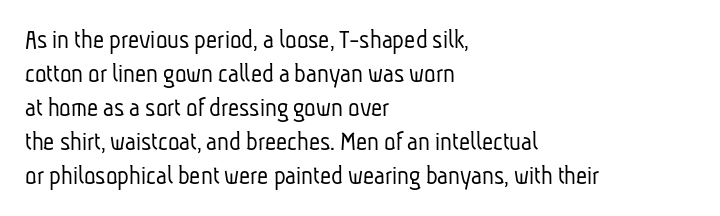
The lines sit at an ordinary, default distance from one another. Nothing heavy about these letters — not bold at all. Underlining? Definitely not there. Left-aligned paragraph, ragged on the right.
